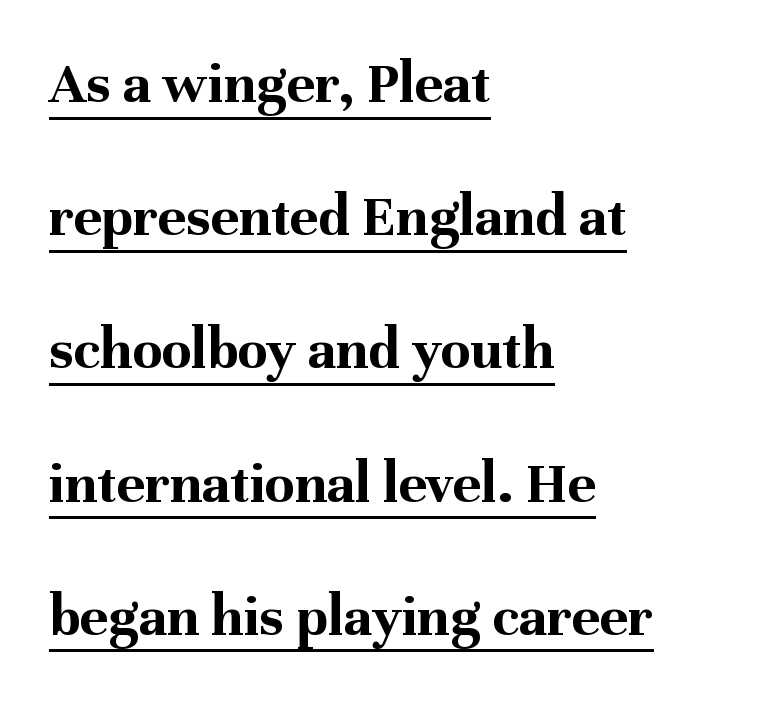
Q: Is the text bold? A: Yes.
Q: Is the text italic (slanted)? A: No, it is upright.
Q: Is the typeface a serif or a sans-serif typeface? A: Serif.
Q: Is the text underlined? A: Yes.
Q: How is the paragraph aligned? A: Left-aligned.
Q: Is the spacing between letters normal or unusually wide? A: Normal.
Q: Is the spacing between lines tight, normal or loose? A: Loose.
Q: Width (condensed, normal, or wide)? A: Normal.
Q: Stroke contrast? A: Medium.
Q: x-height? A: Medium.
Q: Monospaced? A: No.
